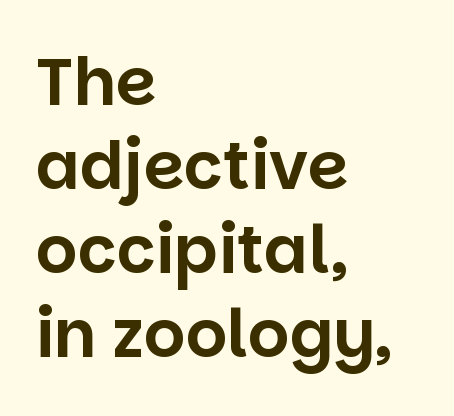
Q: Is the text italic (slanted)? A: No, it is upright.
Q: Is the typeface a serif or a sans-serif typeface? A: Sans-serif.
Q: Is the text underlined? A: No.
Q: How is the paragraph aligned? A: Left-aligned.
Q: Is the spacing between letters normal or unusually wide? A: Normal.
Q: Is the spacing between lines tight, normal or loose? A: Normal.
Q: Width (condensed, normal, or wide)? A: Normal.
Q: Stroke contrast? A: Low.
Q: x-height? A: Large.
Q: Monospaced? A: No.
